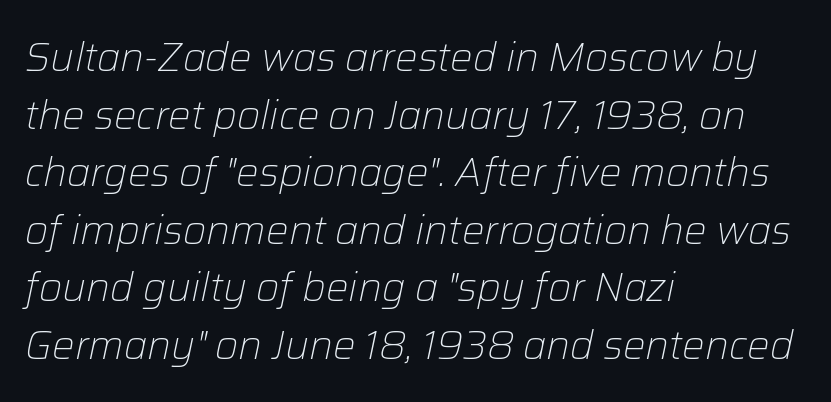
No word sits above an underline. A normal amount of white space separates one row of letters from the next. Emphasis-style slanted type is in use. Short note: letters normally spaced. The passage shown is typed in a proportional face where columns would drift.
